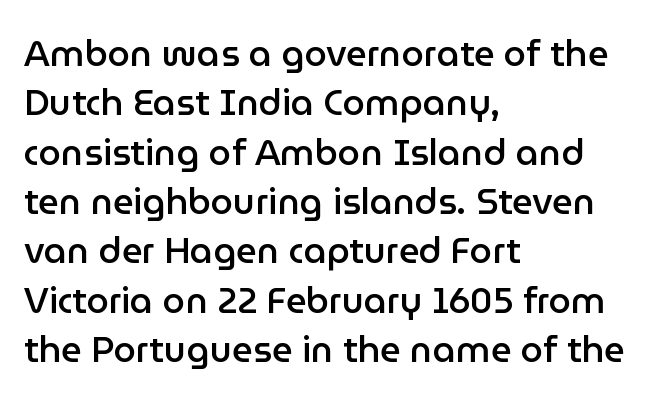
The vertical gap from one line to the next is medium. Is the type bold? Partly — it's a semibold, heavier than regular but not fully bold. Line starts are locked; line ends wander. Each letter keeps its own natural width here, so spacing adapts to shape.
